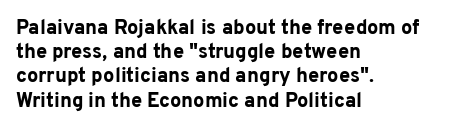
The image shows 20 px bold type, upright; set left-aligned, line spacing 1.21x, normal letter spacing, not underlined.
